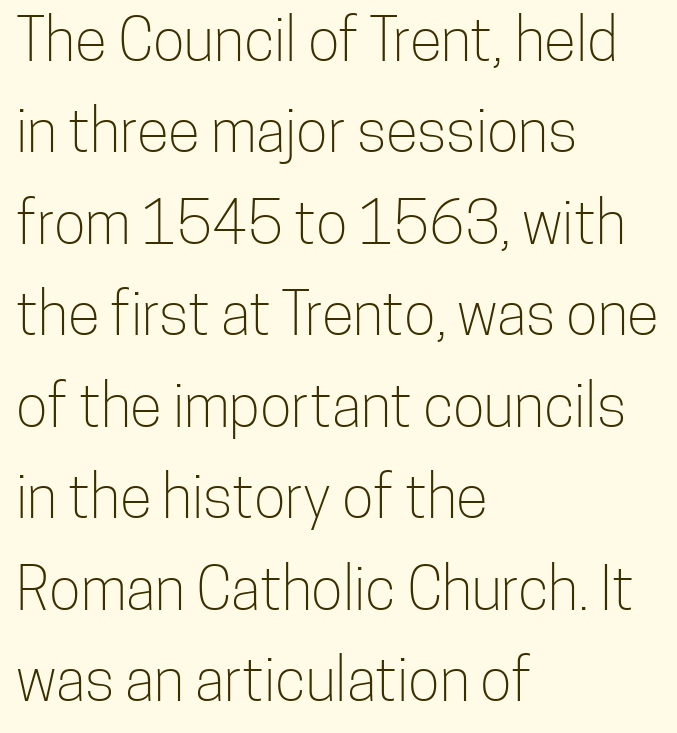
The image shows 59 px light, condensed sans-serif type, upright; set left-aligned, normal line spacing (1.55x), normal letter spacing, not underlined; low stroke contrast and a medium x-height.
